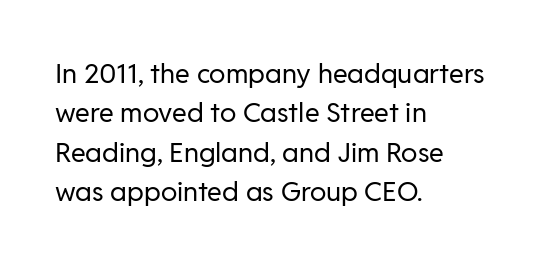
{"italic": "no", "bold": "no", "underline": "no", "align": "left", "line_spacing": "normal", "line_spacing_ratio": 1.46, "letter_spacing": "normal", "letter_spacing_em": 0.0, "glyph_px": 27}
